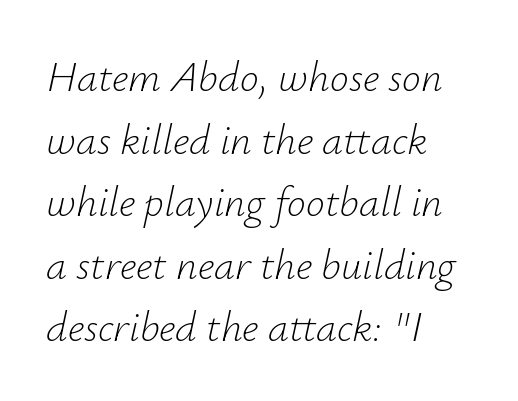
Q: Is the text bold? A: No.
Q: Is the text italic (slanted)? A: Yes, it leans right by about 12 degrees.
Q: Is the text underlined? A: No.
Q: How is the paragraph aligned? A: Left-aligned.
Q: Is the spacing between letters normal or unusually wide? A: Normal.
Q: Is the spacing between lines tight, normal or loose? A: Normal.
Q: Width (condensed, normal, or wide)? A: Normal.
Q: Stroke contrast? A: Low.
Q: x-height? A: Small.
Q: Monospaced? A: No.
